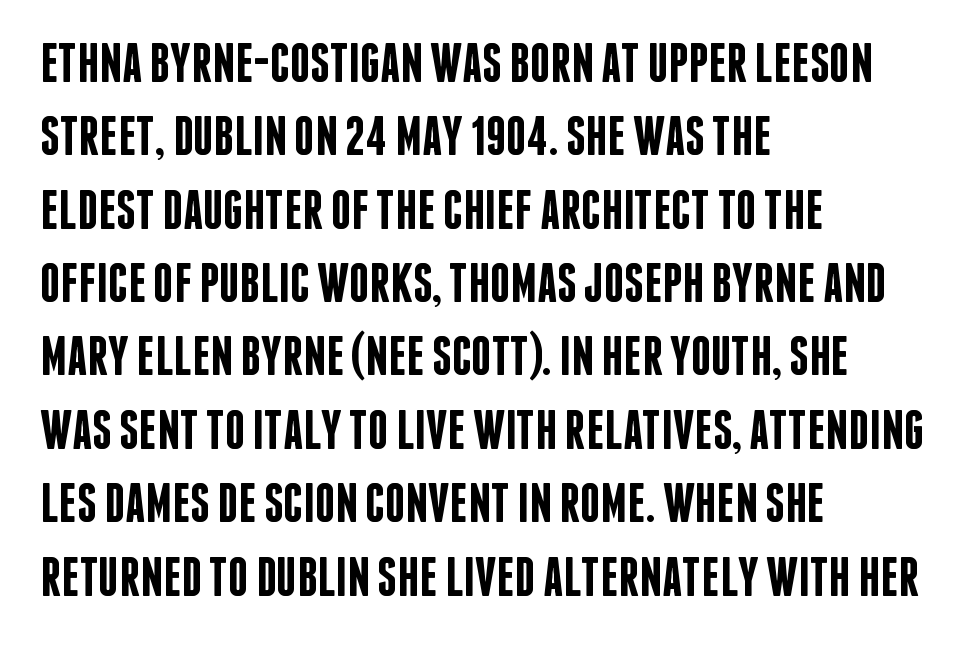
Q: Is the text bold? A: Semi-bold.
Q: Is the text italic (slanted)? A: No, it is upright.
Q: Is the typeface a serif or a sans-serif typeface? A: Sans-serif.
Q: Is the text underlined? A: No.
Q: How is the paragraph aligned? A: Left-aligned.
Q: Is the spacing between letters normal or unusually wide? A: Normal.
Q: Is the spacing between lines tight, normal or loose? A: Normal.
Q: Width (condensed, normal, or wide)? A: Condensed.
Q: Stroke contrast? A: Low.
Q: x-height? A: Large.
Q: Monospaced? A: No.
